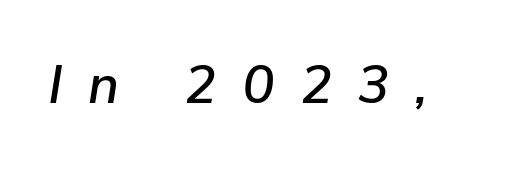
The image shows 54 px text type, italic (leaning right); set unusually wide letter spacing (+0.47 em), not underlined; low stroke contrast and a medium x-height.
